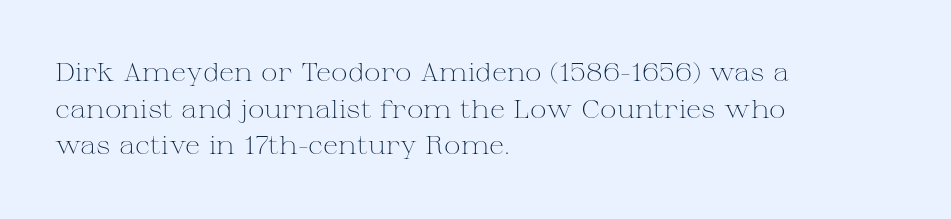
Weight: in the light-to-regular range. In CSS terms this would be text-align: left. The letters stand straight up with perfectly vertical stems. Each new line begins a customary step beneath the previous one. Characters follow at the spacing the type designer built in.
